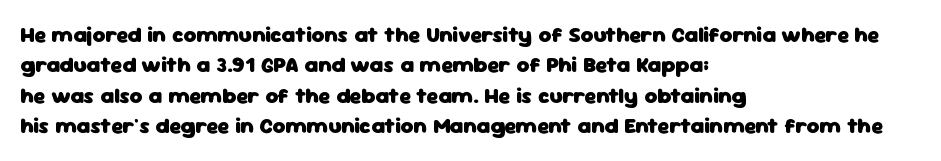
{"italic": "no", "bold": "yes", "underline": "no", "align": "left", "line_spacing": "normal", "line_spacing_ratio": 1.38, "letter_spacing": "normal", "letter_spacing_em": 0.0, "glyph_px": 22}
